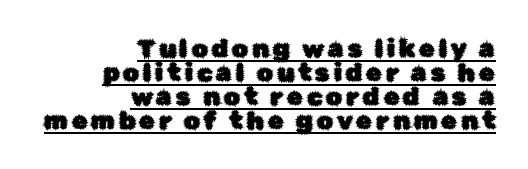
Q: Is the text italic (slanted)? A: No, it is upright.
Q: Is the text underlined? A: Yes.
Q: How is the paragraph aligned? A: Right-aligned.
Q: Is the spacing between lines tight, normal or loose? A: Tight.
